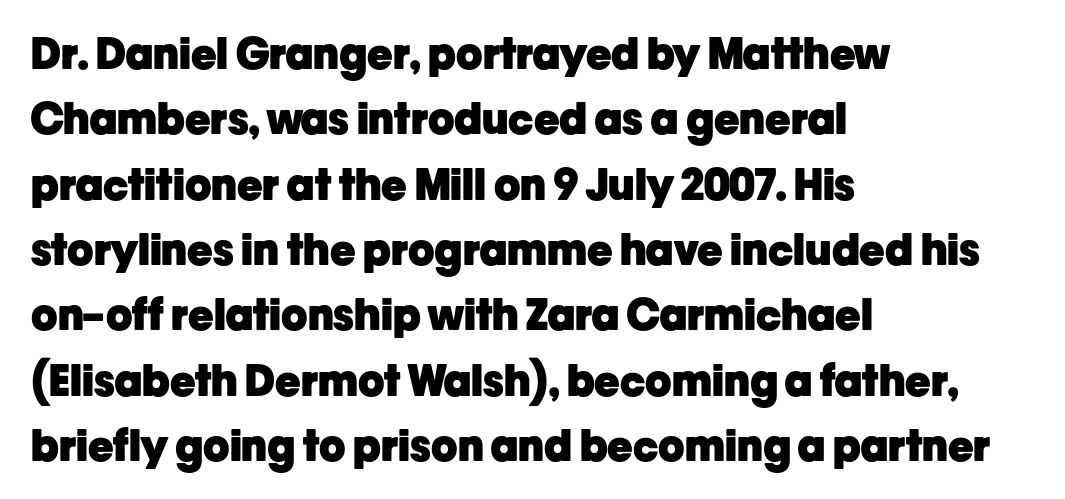
The passage shown has conventional tracking throughout. The type sits square on the baseline with zero lean. The rendering uses a moderate line-height, typical for paragraphs. The font family rendered here belongs to the sans-serif group. Chunky letters — that's bold for sure. Varying glyph widths throughout — classic text-font behaviour.
